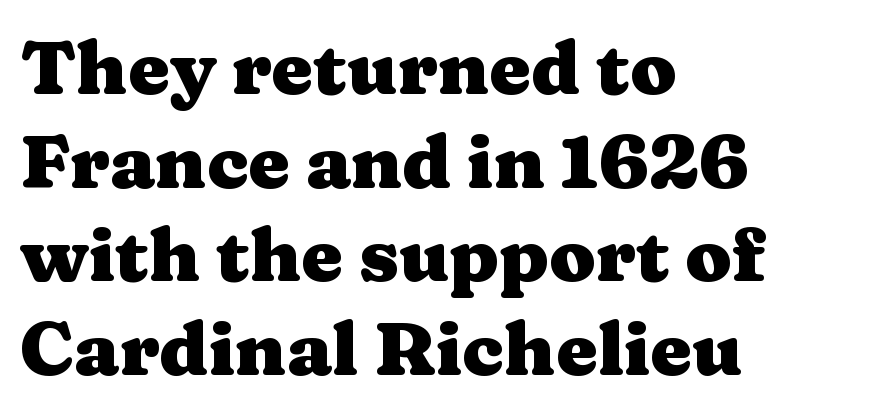
{"serif": "yes", "italic": "no", "bold": "yes", "weight": "heavy", "width": "wide", "stroke_contrast": "medium", "x_height": "medium", "monospaced": "no", "underline": "no", "align": "left", "line_spacing": "normal", "line_spacing_ratio": 1.25, "letter_spacing": "normal", "letter_spacing_em": 0.0, "glyph_px": 75}
